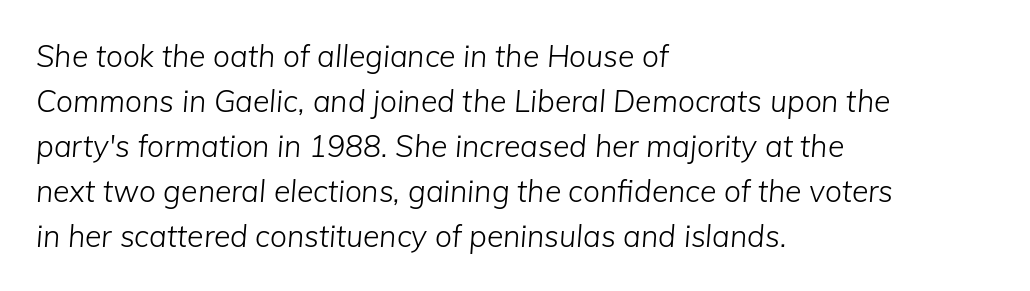
How would I describe the line gaps? Plain and ordinary. Notice how the passage keeps a crisp vertical edge on the left only. How are the letters spaced? Ordinarily, with no added tracking. Note the varied advance widths — an 'i' is clearly narrower than an 'm'. Nobody drew a line under any word here.
